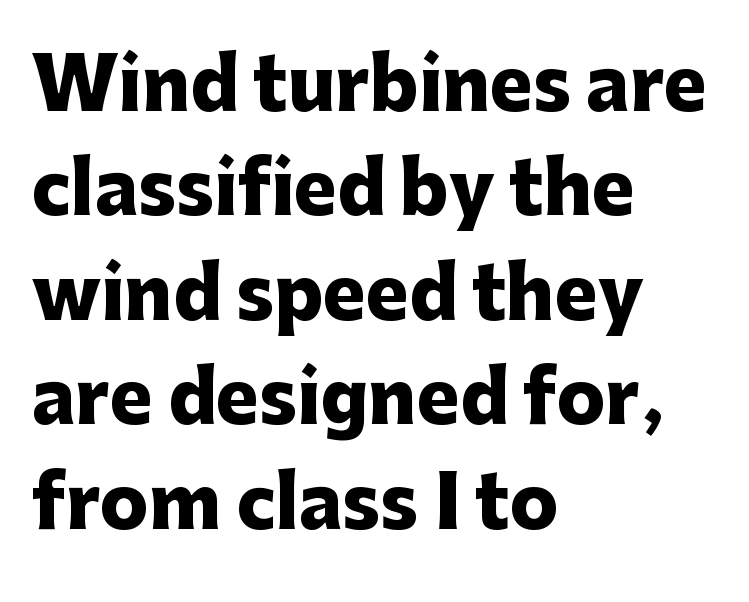
The paragraph shown leans on its left margin. Posture: straight, roman, zero tilt. A typesetter would call this leading conventional body-copy spacing. Font category for this specimen: sans-serif.
